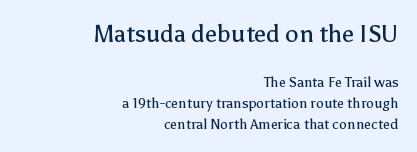
{"italic": "no", "bold": "no", "underline": "no", "align": "right", "line_spacing": "normal", "line_spacing_ratio": 1.47, "letter_spacing": "normal", "letter_spacing_em": 0.0, "larger_block": "first", "size_ratio": 1.71, "glyph_px": 24}
